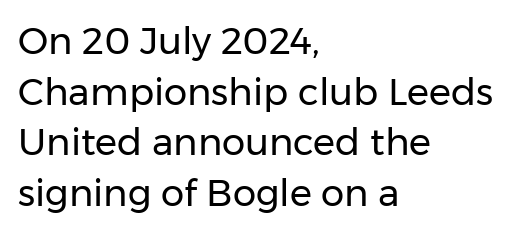
The image shows 37 px regular-weight sans-serif type, upright; set left-aligned, normal line spacing (1.37x), normal letter spacing, not underlined; low stroke contrast and a medium x-height.
